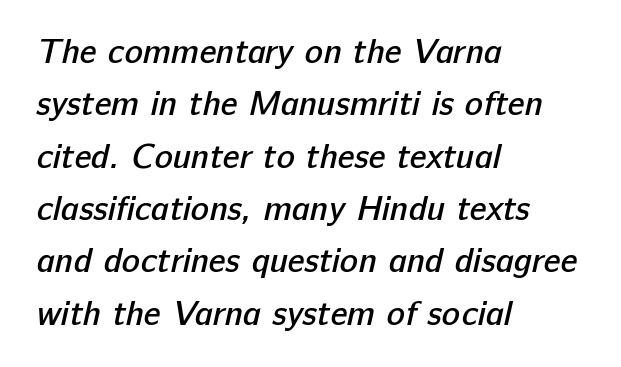
{"serif": "no", "bold": "semi", "weight": "semibold", "width": "normal", "stroke_contrast": "low", "x_height": "medium", "monospaced": "no", "underline": "no", "align": "left", "line_spacing": "normal", "line_spacing_ratio": 1.54, "letter_spacing": "normal", "letter_spacing_em": 0.0, "glyph_px": 34}
